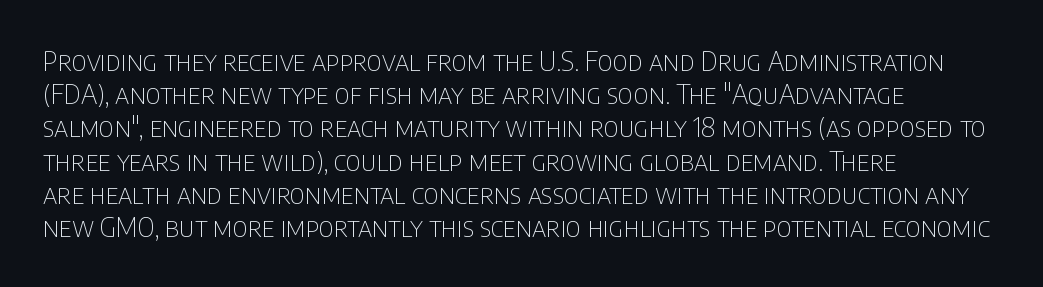
{"italic": "no", "bold": "no", "underline": "no", "align": "left", "line_spacing_ratio": 1.23, "letter_spacing": "normal", "letter_spacing_em": 0.0, "glyph_px": 27}
